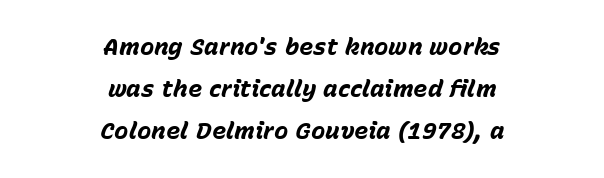
Q: Is the text bold? A: Yes.
Q: Is the text italic (slanted)? A: Yes, it leans right by about 15 degrees.
Q: Is the text underlined? A: No.
Q: How is the paragraph aligned? A: Centered.
Q: Is the spacing between letters normal or unusually wide? A: Normal.
